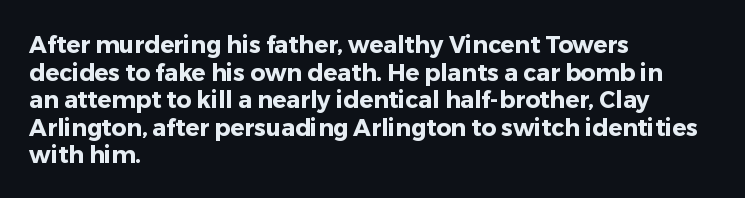
The letters stand upright; this is a roman face. Each word holds together tightly as a unit, with standard inter-letter gaps. Underline: absent. Notice how thick the strokes are: this is what a full bold looks like. The setting favours the left margin, as ordinary paragraphs usually do.
